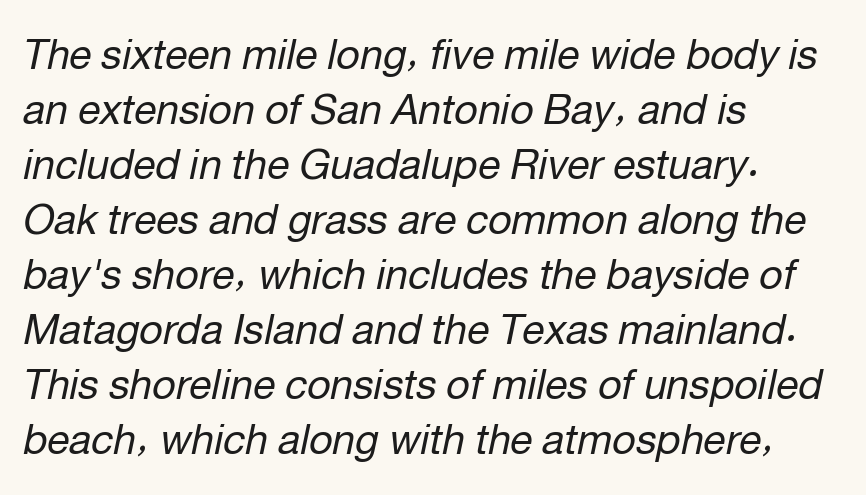
This is oblique type, the kind used for emphasis or titles. Letters have the restrained weight of plain body copy at most. If you measured baseline to baseline, you'd find a middling distance. The passage is arranged the way most books set body copy — flush left.
